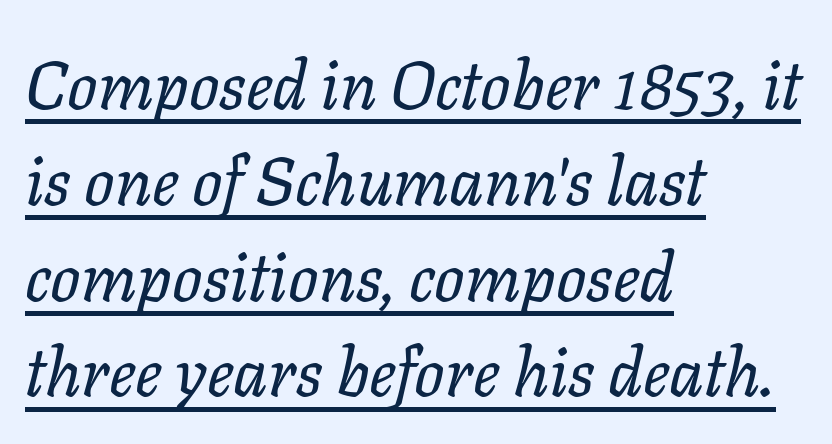
Is this a fixed-width face? No — the glyphs have proportional, varying widths. Caption: lettering with a line underneath. These lines sit exactly where default settings would place them. Which margin do the lines hug? The left one — the right edge is uneven.
